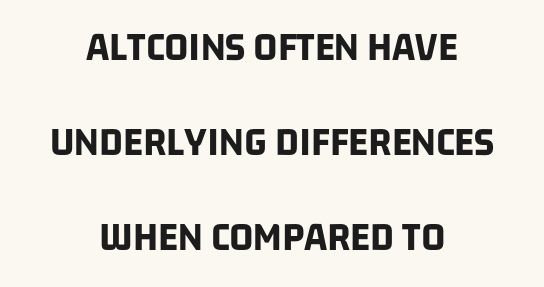
What stands out about the letter spacing? Nothing — it is the standard amount. The strokes are fattened all the way to bold. Airy leading. The string is rendered with underlining switched off. Examine the stroke ends and you'll find no serifs. These lines stack symmetrically, like a column narrowing and widening about its center.
